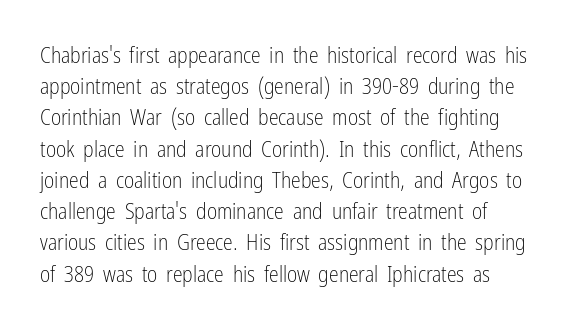
{"italic": "no", "bold": "no", "underline": "no", "line_spacing": "normal", "line_spacing_ratio": 1.42, "letter_spacing": "normal", "letter_spacing_em": 0.0, "glyph_px": 22}
